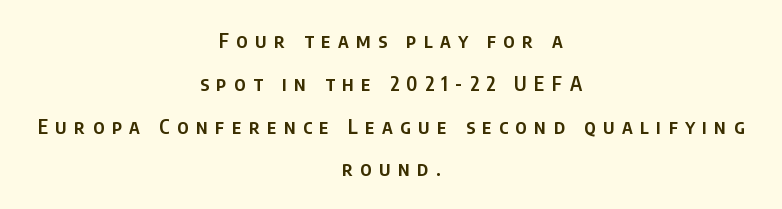
Q: Is the text bold? A: Semi-bold.
Q: Is the text italic (slanted)? A: No, it is upright.
Q: Is the text underlined? A: No.
Q: How is the paragraph aligned? A: Centered.
Q: Is the spacing between letters normal or unusually wide? A: Unusually wide.
Q: Is the spacing between lines tight, normal or loose? A: Loose.
